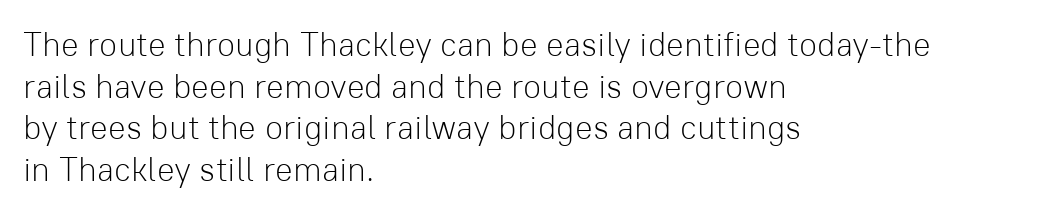
Looks like regular typesetting: each glyph gets only the width it needs. Caption: multi-line text, flush left, ragged right. Nope, no serifs anywhere on these letters. Students, note that the glyphs here touch the page at normal intervals. The string is rendered with underlining switched off.
